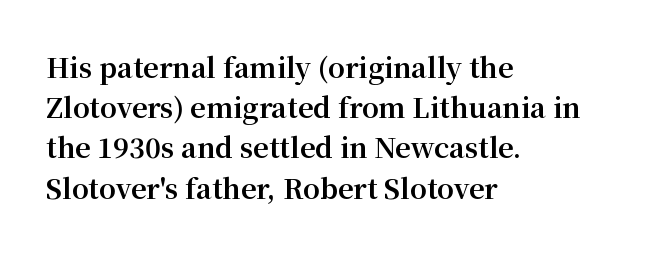
Q: Is the text bold? A: Yes.
Q: Is the text italic (slanted)? A: No, it is upright.
Q: Is the text underlined? A: No.
Q: How is the paragraph aligned? A: Left-aligned.
Q: Is the spacing between letters normal or unusually wide? A: Normal.
Q: Is the spacing between lines tight, normal or loose? A: Normal.
